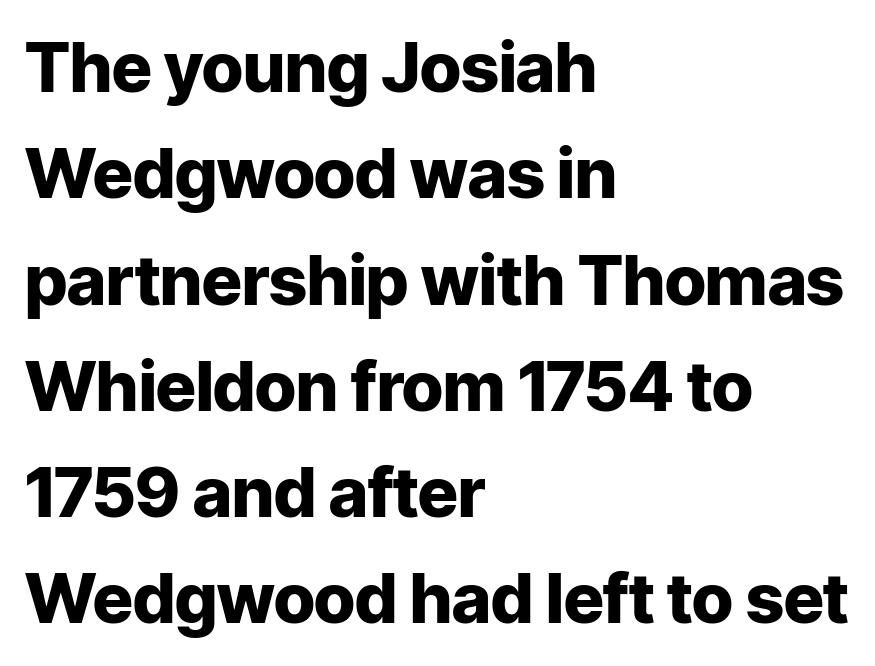
The image shows 69 px heavy sans-serif type, upright; set left-aligned, normal line spacing (1.54x), normal letter spacing, not underlined; low stroke contrast and a medium x-height.
